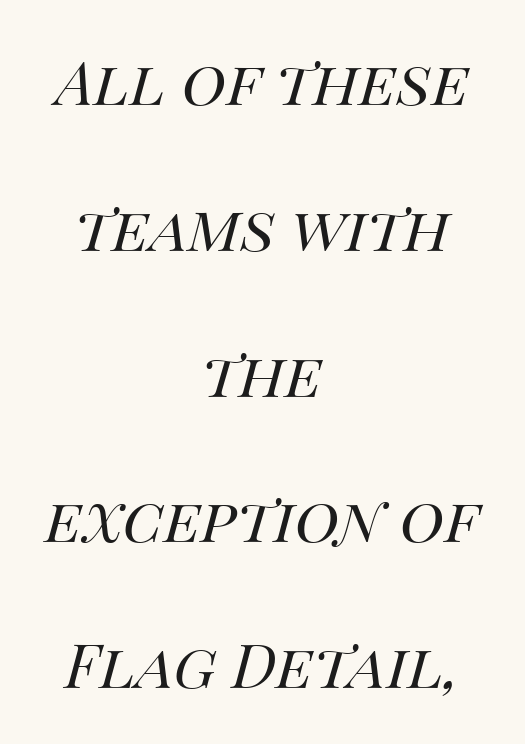
Tall strokes in this sample are angled rather than plumb. The rag falls on both sides of this text block equally. Any mark beneath the type? The region is blank. The typesetting does not lean heavy: it is not bold. A typesetter would call this proportional, since set widths differ per character. The rendering keeps characters at their native spacing.
